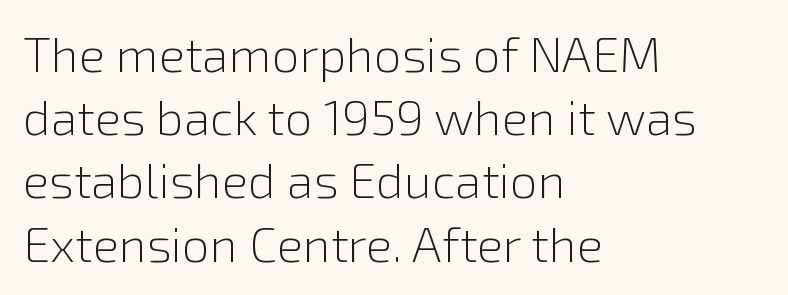
Q: Is the text bold? A: No.
Q: Is the text italic (slanted)? A: No, it is upright.
Q: Is the typeface a serif or a sans-serif typeface? A: Sans-serif.
Q: Is the text underlined? A: No.
Q: How is the paragraph aligned? A: Left-aligned.
Q: Is the spacing between letters normal or unusually wide? A: Normal.
Q: Is the spacing between lines tight, normal or loose? A: Normal.
Q: Width (condensed, normal, or wide)? A: Normal.
Q: Stroke contrast? A: Low.
Q: x-height? A: Medium.
Q: Monospaced? A: No.
